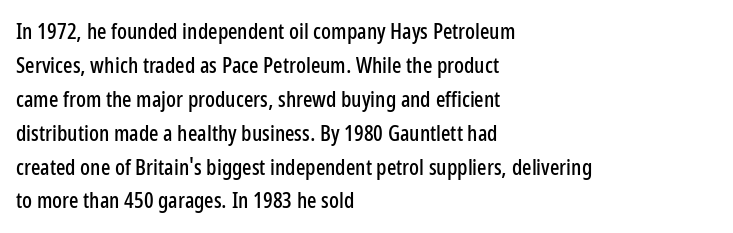
Q: Is the text italic (slanted)? A: No, it is upright.
Q: Is the text underlined? A: No.
Q: How is the paragraph aligned? A: Left-aligned.
Q: Is the spacing between letters normal or unusually wide? A: Normal.
Q: Is the spacing between lines tight, normal or loose? A: Normal.
